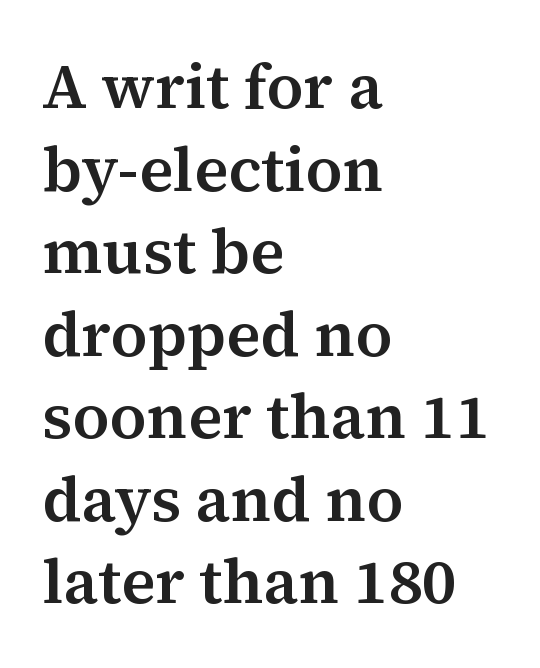
The lines sit at an ordinary, default distance from one another. Note the varied advance widths — an 'i' is clearly narrower than an 'm'. Line starts are locked; line ends wander. Honestly, there is no underline to notice here at all. The letters stand upright; this is a roman face. The characters display serif detailing at their extremities.
